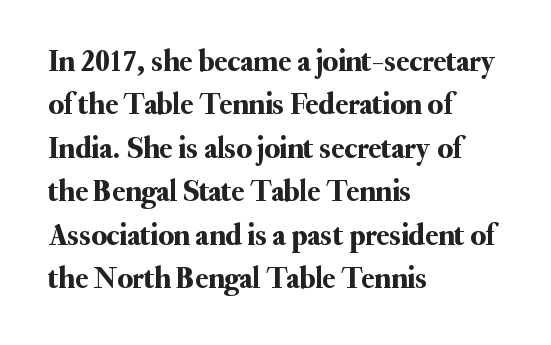
Standard letterfit; no display-style spreading of the glyphs. A bare baseline throughout the passage. Think of a printed novel: that variable character pitch is what you see here. These lines stack with their left ends in a neat column.
